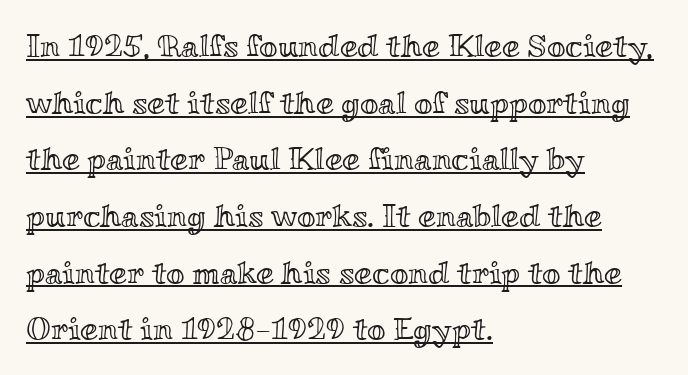
The image shows 32 px wide type, upright; set left-aligned, line spacing 1.77x, normal letter spacing, underlined; a small x-height.
